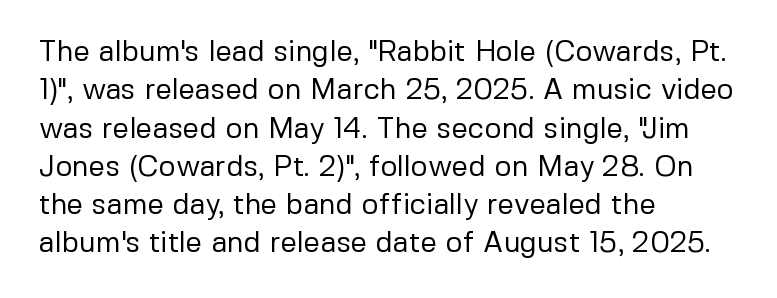
The image shows 29 px regular-weight sans-serif type, upright; set left-aligned, normal line spacing (1.32x), normal letter spacing, not underlined; low stroke contrast and a medium x-height.
